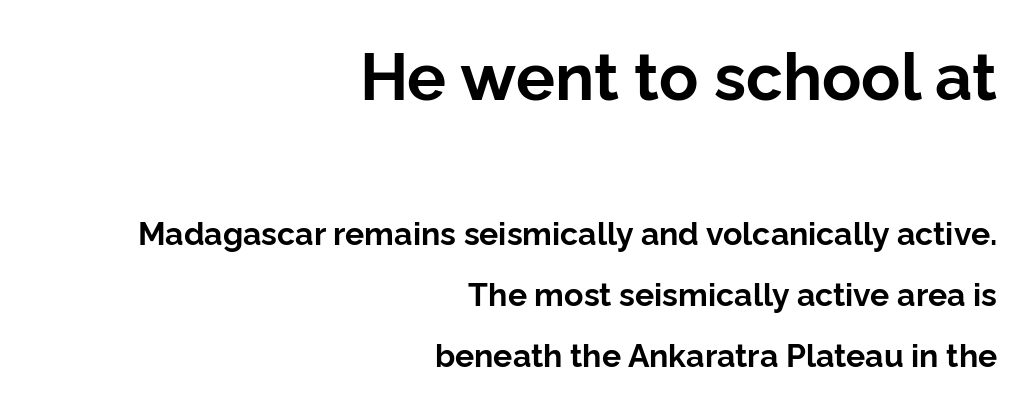
The image shows 65 px bold sans-serif type, upright; set right-aligned, loose line spacing (1.91x), normal letter spacing, not underlined; the first (top) block is 2.03x larger; low stroke contrast and a medium x-height.
